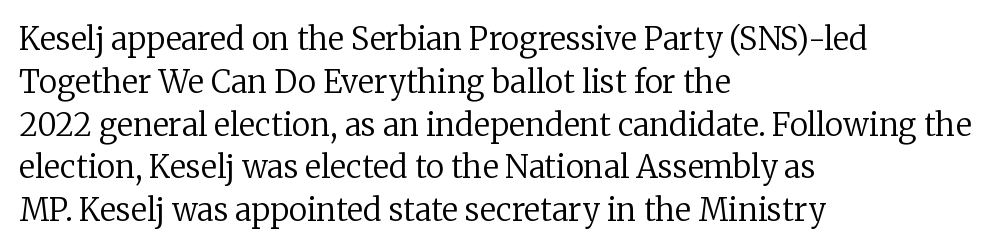
A normal amount of white space separates one row of letters from the next. Nope, not italic — everything's standing straight. Words appear dense and cohesive because spacing is normal. Line beginnings align vertically; line endings do not. Decoration check: the copy has no underline.
